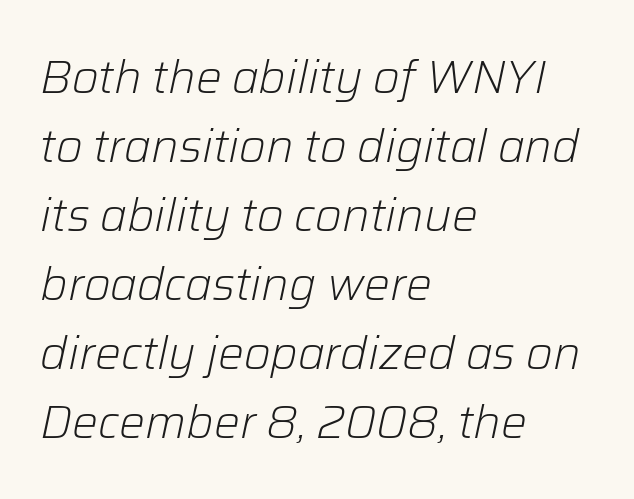
The glyphs look as if they've been sheared to an angle. Is the type heavy? It reads as light-to-regular instead. These lines are set flush left with a ragged right edge. Do the characters align in a grid? No, the font is proportional. The letterforms sit shoulder to shoulder at normal distance.
